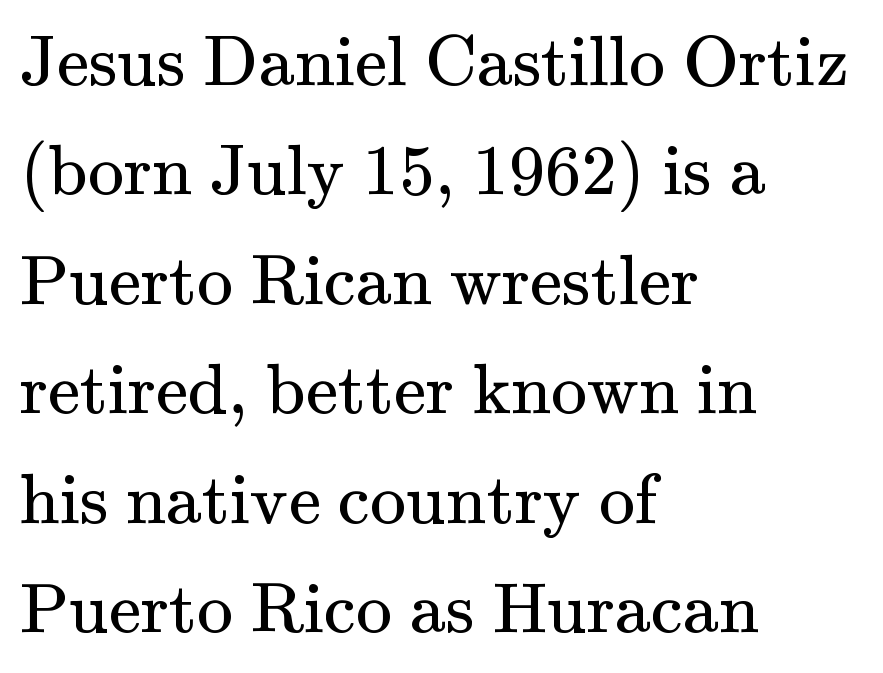
Q: Is the text bold? A: No.
Q: Is the text italic (slanted)? A: No, it is upright.
Q: Is the typeface a serif or a sans-serif typeface? A: Serif.
Q: Is the text underlined? A: No.
Q: How is the paragraph aligned? A: Left-aligned.
Q: Is the spacing between letters normal or unusually wide? A: Normal.
Q: Is the spacing between lines tight, normal or loose? A: Normal.
Q: Width (condensed, normal, or wide)? A: Normal.
Q: Stroke contrast? A: Medium.
Q: x-height? A: Small.
Q: Monospaced? A: No.
